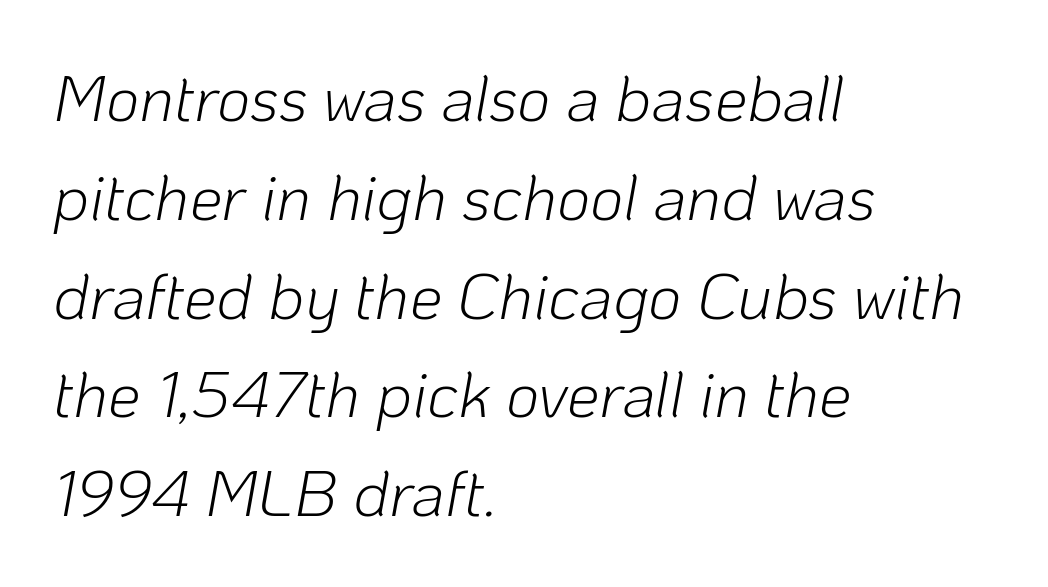
The image shows 65 px light type, italic (leaning right); set left-aligned, normal line spacing (1.52x), normal letter spacing, not underlined; low stroke contrast and a medium x-height.
